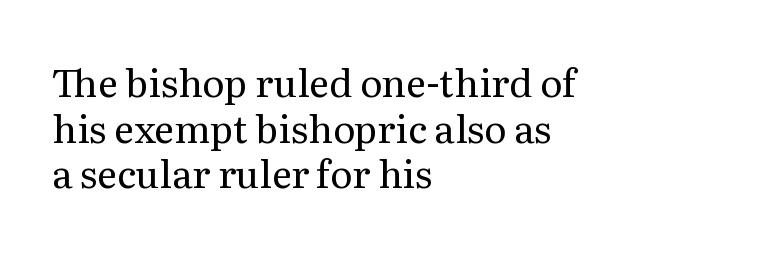
{"serif": "yes", "italic": "no", "bold": "no", "weight": "regular", "width": "normal", "stroke_contrast": "medium", "x_height": "medium", "monospaced": "no", "underline": "no", "align": "left", "line_spacing_ratio": 1.2, "letter_spacing": "normal", "letter_spacing_em": 0.0, "glyph_px": 38}
